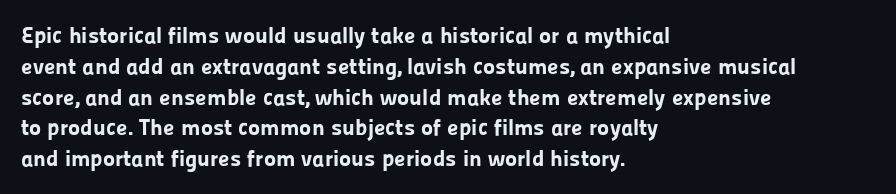
Q: Is the text bold? A: Yes.
Q: Is the text italic (slanted)? A: No, it is upright.
Q: Is the text underlined? A: No.
Q: How is the paragraph aligned? A: Left-aligned.
Q: Is the spacing between letters normal or unusually wide? A: Normal.
Q: Is the spacing between lines tight, normal or loose? A: Normal.
